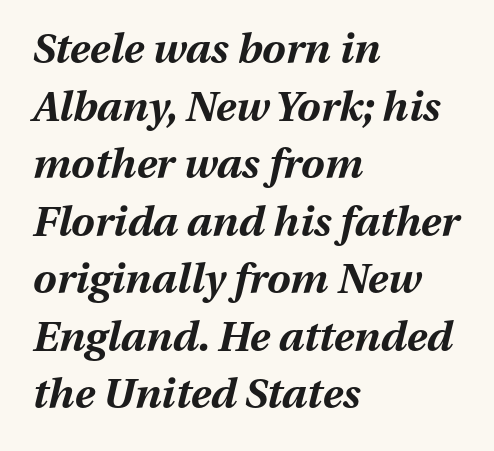
{"italic": "yes", "lean": "right", "slant_degrees": 13, "bold": "yes", "weight": "bold", "width": "normal", "stroke_contrast": "medium", "x_height": "medium", "monospaced": "no", "underline": "no", "align": "left", "line_spacing": "normal", "line_spacing_ratio": 1.37, "letter_spacing": "normal", "letter_spacing_em": 0.0, "glyph_px": 42}
